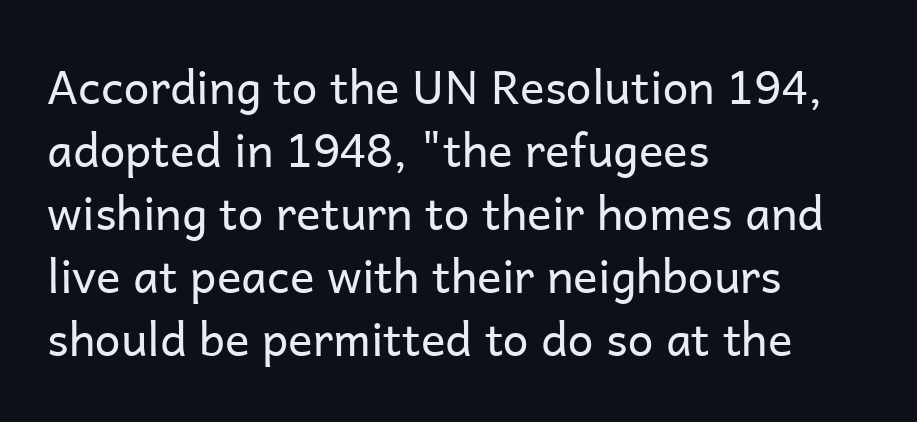
Q: Is the text bold? A: No.
Q: Is the text italic (slanted)? A: No, it is upright.
Q: Is the typeface a serif or a sans-serif typeface? A: Sans-serif.
Q: Is the text underlined? A: No.
Q: How is the paragraph aligned? A: Left-aligned.
Q: Is the spacing between letters normal or unusually wide? A: Normal.
Q: Is the spacing between lines tight, normal or loose? A: Normal.
Q: Width (condensed, normal, or wide)? A: Normal.
Q: Stroke contrast? A: Low.
Q: x-height? A: Medium.
Q: Monospaced? A: No.
